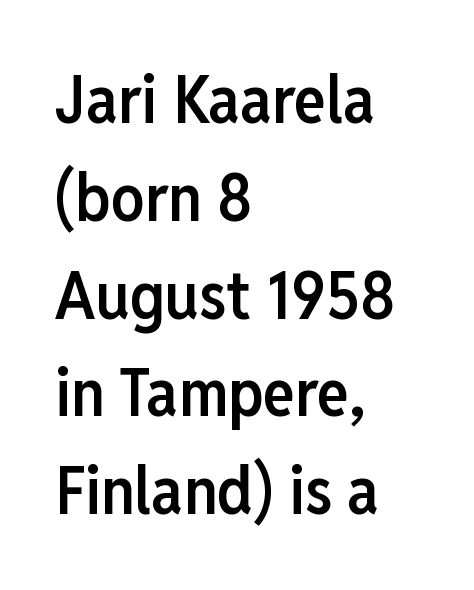
The image shows 67 px semibold, condensed sans-serif type, upright; set left-aligned, normal line spacing (1.46x), normal letter spacing, not underlined; low stroke contrast and a medium x-height.
